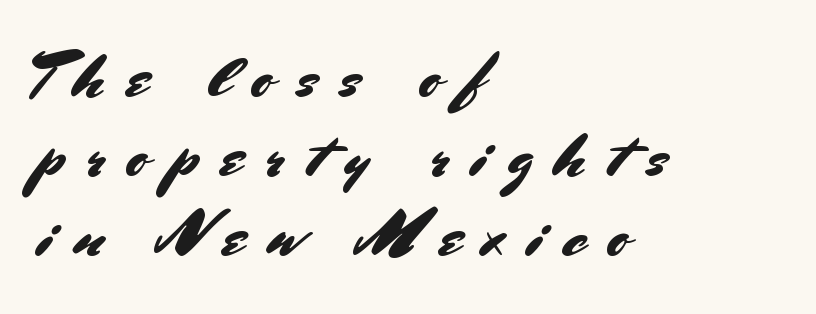
The image shows 64 px sans-serif type; set left-aligned, line spacing 1.24x, unusually wide letter spacing (+0.35 em), not underlined; medium stroke contrast and a small x-height.
